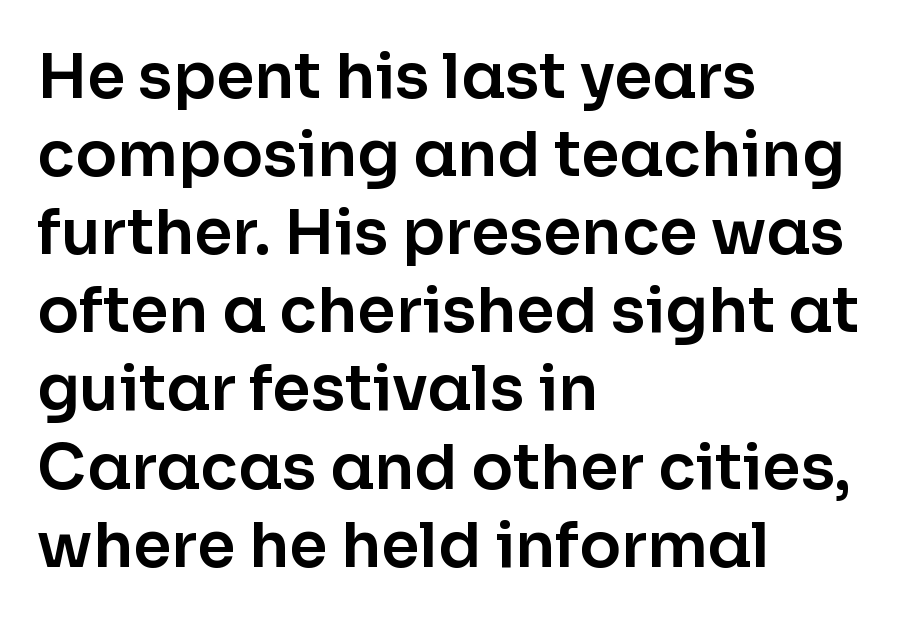
{"serif": "no", "italic": "no", "width": "normal", "stroke_contrast": "low", "x_height": "medium", "monospaced": "no", "underline": "no", "align": "left", "line_spacing": "normal", "line_spacing_ratio": 1.26, "letter_spacing": "normal", "letter_spacing_em": 0.0, "glyph_px": 62}
